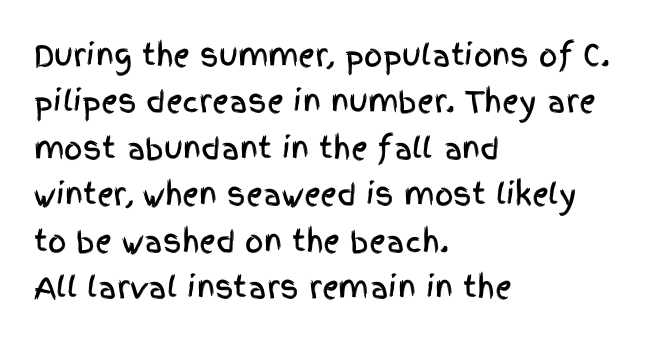
Q: Is the text italic (slanted)? A: No, it is upright.
Q: Is the typeface a serif or a sans-serif typeface? A: Sans-serif.
Q: Is the text underlined? A: No.
Q: How is the paragraph aligned? A: Left-aligned.
Q: Is the spacing between letters normal or unusually wide? A: Normal.
Q: Is the spacing between lines tight, normal or loose? A: Normal.
Q: Width (condensed, normal, or wide)? A: Condensed.
Q: x-height? A: Large.
Q: Monospaced? A: No.
